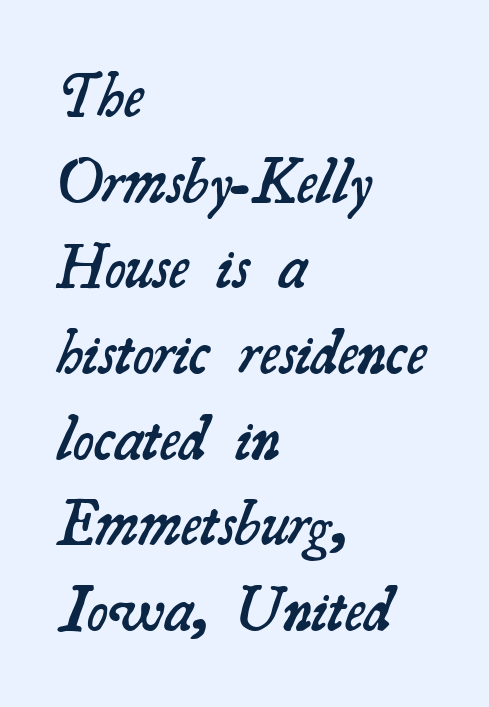
Rule under the text: the space is simply empty. The face used here is a semibold: visibly heavier than regular, lighter than bold. Regarding serifs, this sample has them. Typeset ragged right — the left edge is the straight one.
